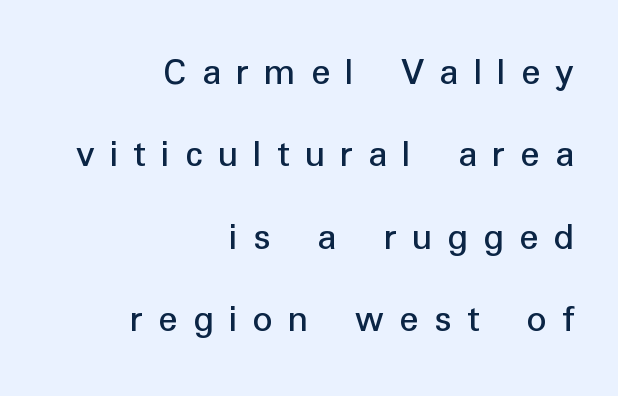
{"serif": "no", "italic": "no", "width": "normal", "stroke_contrast": "low", "x_height": "medium", "monospaced": "no", "underline": "no", "align": "right", "line_spacing": "loose", "line_spacing_ratio": 2.06, "letter_spacing": "wide", "letter_spacing_em": 0.38, "glyph_px": 40}
